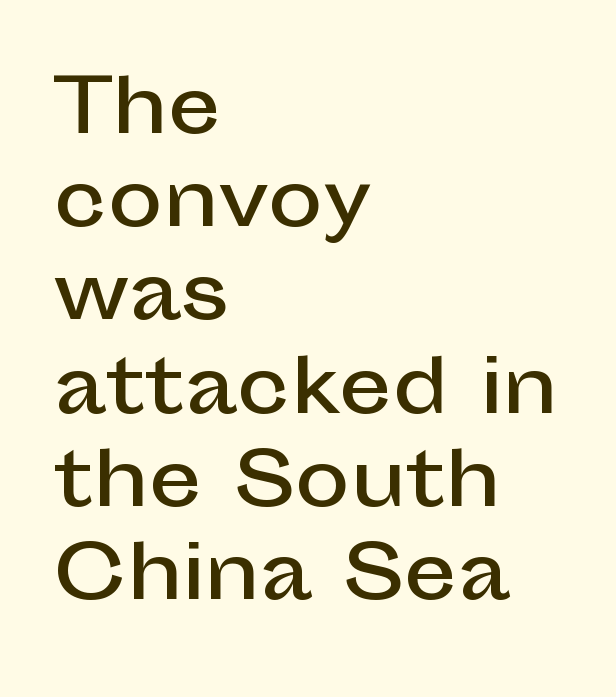
Only glyphs here, with clear space below each row. Reading down the block, your eye returns to a fixed left position each line. This sample uses an upright cut, with every glyph sitting square on the baseline. Regular leading. Note the varied advance widths — an 'i' is clearly narrower than an 'm'. In terms of letterspacing, this is plain default setting.
